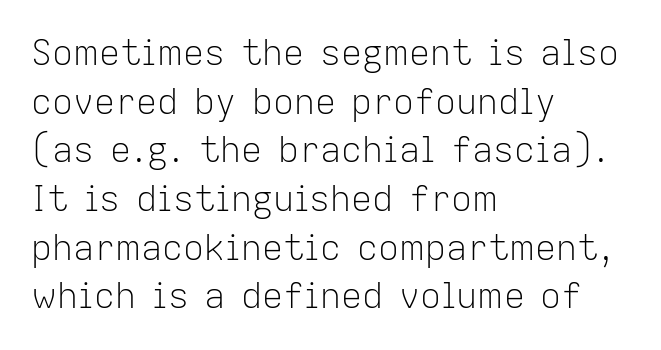
The image shows 35 px light sans-serif type, upright; set left-aligned, normal line spacing (1.39x), normal letter spacing, not underlined; low stroke contrast and a medium x-height.
